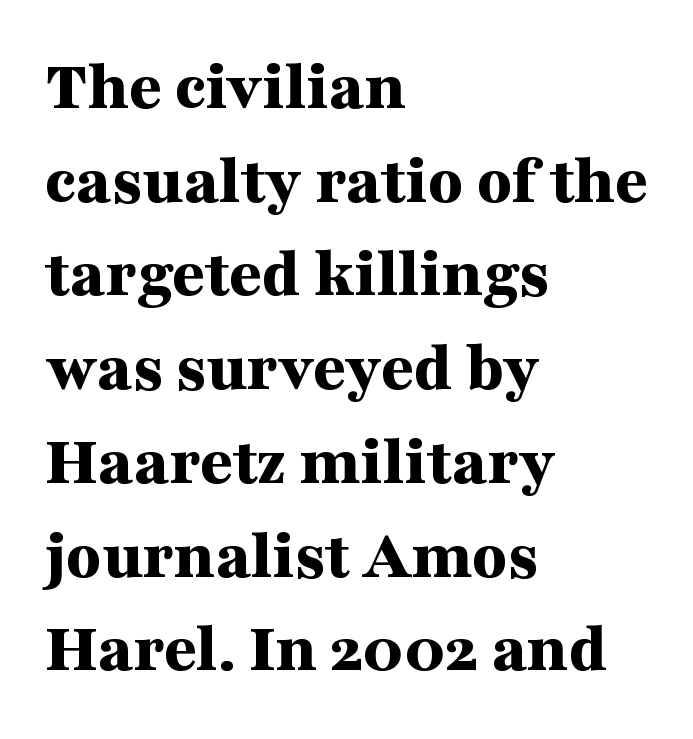
The area under the type is left untouched. These lines keep a tight, regular rhythm from letter to letter. The vertical gap from one line to the next is medium. The axis of the letterforms is exactly vertical. The font is running at its bold setting.
